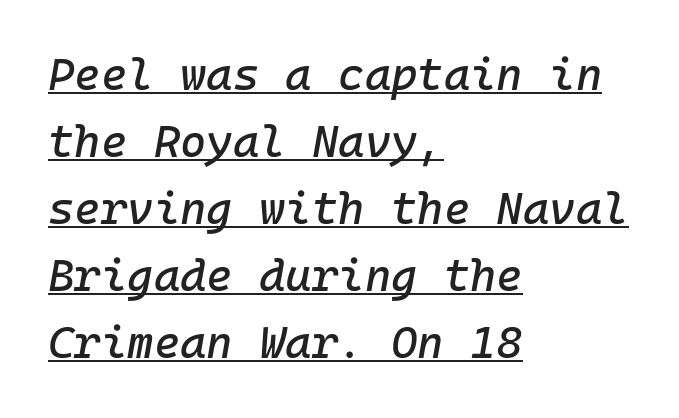
Q: Is the text italic (slanted)? A: Yes, it leans right by about 10 degrees.
Q: Is the text underlined? A: Yes.
Q: How is the paragraph aligned? A: Left-aligned.
Q: Is the spacing between letters normal or unusually wide? A: Normal.
Q: Is the spacing between lines tight, normal or loose? A: Normal.
Q: Width (condensed, normal, or wide)? A: Normal.
Q: Stroke contrast? A: Low.
Q: x-height? A: Medium.
Q: Monospaced? A: Yes.
